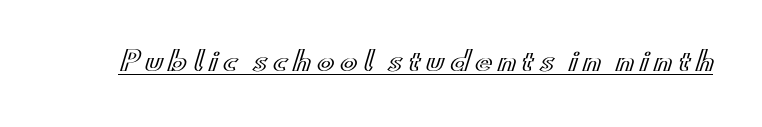
Q: Is the text italic (slanted)? A: Yes.
Q: Is the text underlined? A: Yes.
Q: Is the spacing between letters normal or unusually wide? A: Unusually wide.
